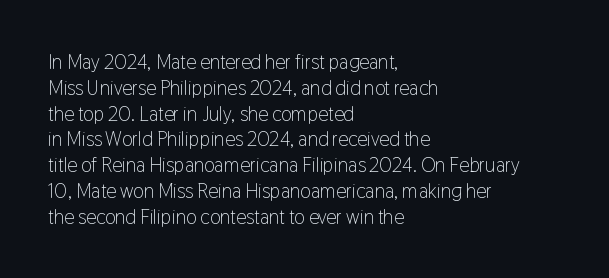
Q: Is the text bold? A: No.
Q: Is the text italic (slanted)? A: No, it is upright.
Q: Is the text underlined? A: No.
Q: How is the paragraph aligned? A: Left-aligned.
Q: Is the spacing between letters normal or unusually wide? A: Normal.
Q: Is the spacing between lines tight, normal or loose? A: Normal.
